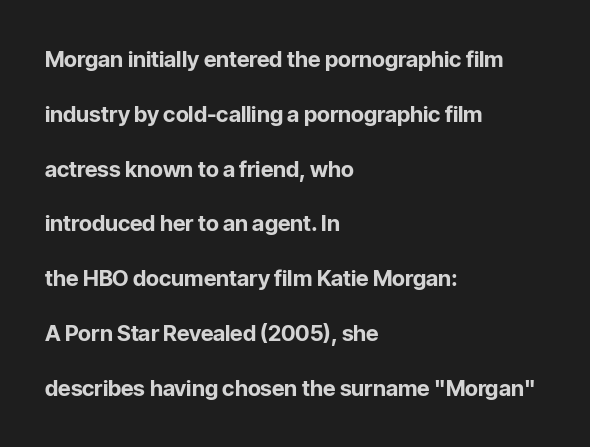
{"italic": "no", "bold": "yes", "underline": "no", "align": "left", "line_spacing": "loose", "line_spacing_ratio": 2.49, "letter_spacing": "normal", "letter_spacing_em": 0.0, "glyph_px": 22}
